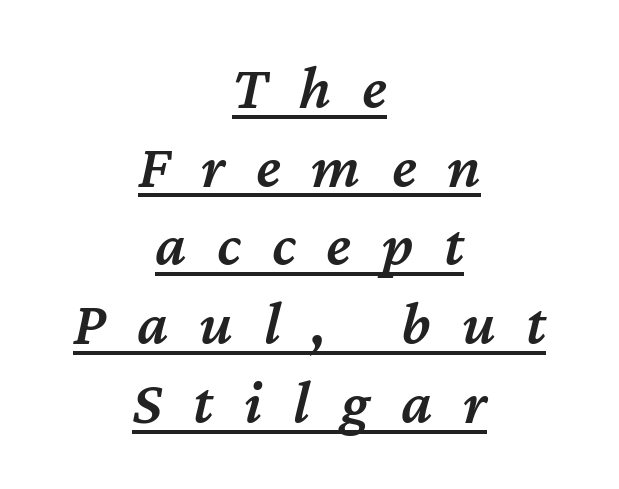
{"italic": "yes", "lean": "right", "slant_degrees": 12, "bold": "semi", "weight": "semibold", "width": "normal", "stroke_contrast": "medium", "x_height": "medium", "monospaced": "no", "underline": "yes", "align": "center", "line_spacing": "normal", "line_spacing_ratio": 1.27, "letter_spacing": "wide", "letter_spacing_em": 0.5, "glyph_px": 62}
